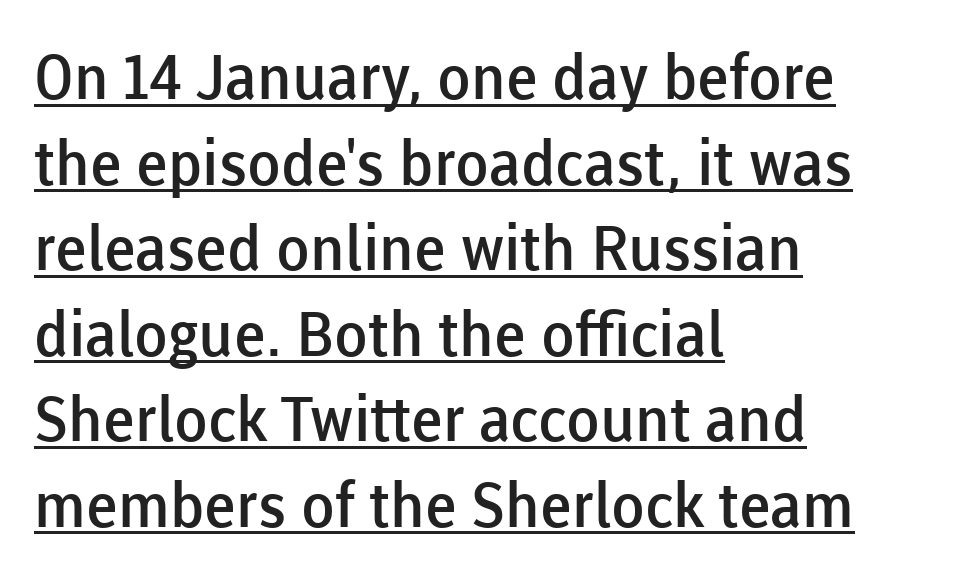
{"serif": "no", "italic": "no", "bold": "semi", "weight": "semibold", "width": "normal", "stroke_contrast": "low", "x_height": "medium", "monospaced": "no", "underline": "yes", "align": "left", "line_spacing": "normal", "line_spacing_ratio": 1.38, "letter_spacing": "normal", "letter_spacing_em": 0.0, "glyph_px": 62}
